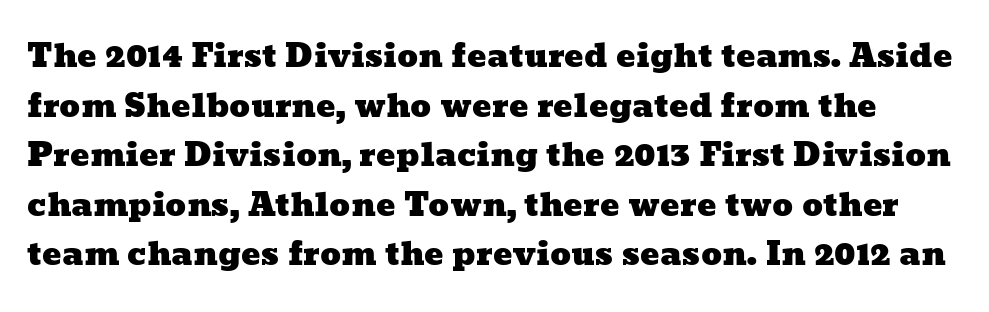
The image shows 32 px wide type; set normal line spacing (1.55x), normal letter spacing, not underlined; low stroke contrast and a medium x-height.
